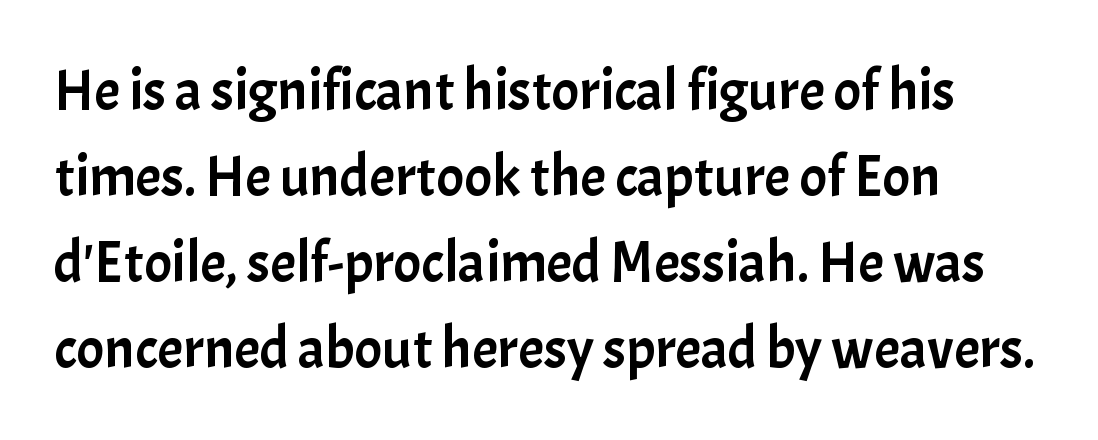
Q: Is the text italic (slanted)? A: No, it is upright.
Q: Is the typeface a serif or a sans-serif typeface? A: Sans-serif.
Q: Is the text underlined? A: No.
Q: How is the paragraph aligned? A: Left-aligned.
Q: Is the spacing between letters normal or unusually wide? A: Normal.
Q: Is the spacing between lines tight, normal or loose? A: Normal.
Q: Width (condensed, normal, or wide)? A: Normal.
Q: Stroke contrast? A: Low.
Q: x-height? A: Medium.
Q: Monospaced? A: No.
